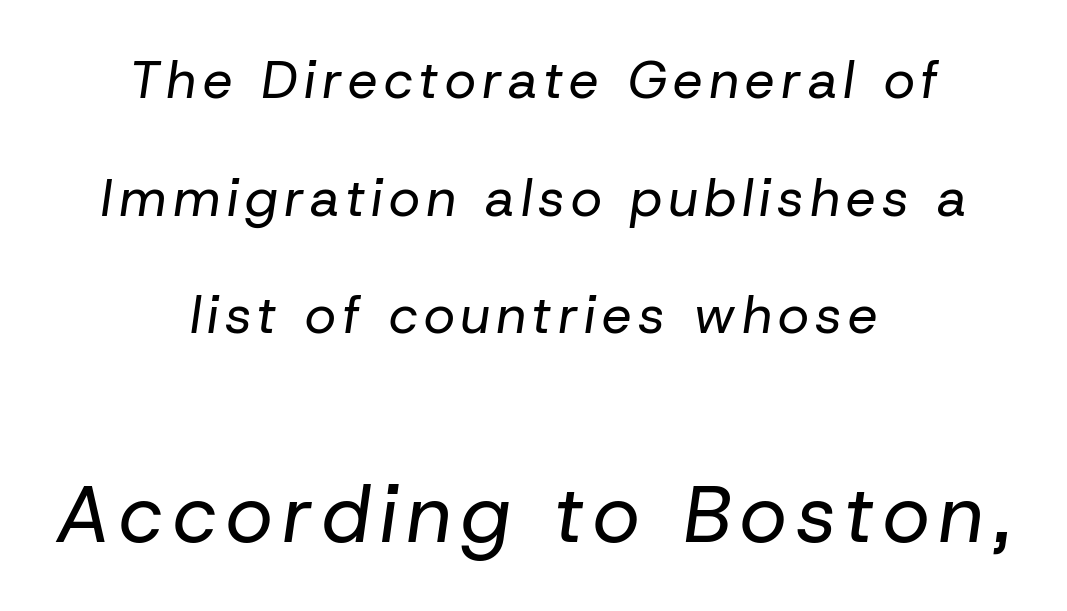
{"italic": "yes", "lean": "right", "slant_degrees": 8, "bold": "no", "weight": "regular", "width": "normal", "stroke_contrast": "low", "x_height": "medium", "monospaced": "no", "underline": "no", "align": "center", "line_spacing": "loose", "line_spacing_ratio": 2.22, "larger_block": "second", "size_ratio": 1.51, "glyph_px": 80}
